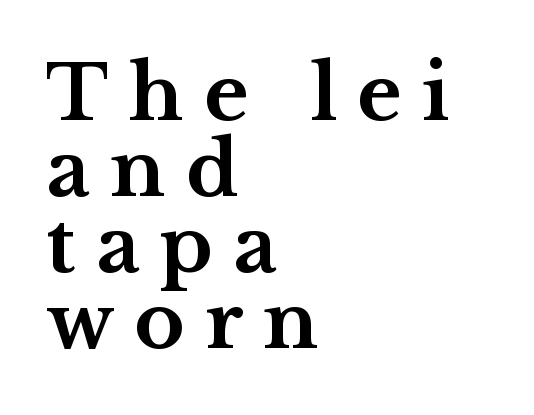
{"serif": "yes", "italic": "no", "bold": "yes", "weight": "bold", "width": "wide", "stroke_contrast": "medium", "x_height": "medium", "monospaced": "no", "underline": "no", "align": "left", "line_spacing": "tight", "line_spacing_ratio": 1.0, "letter_spacing": "wide", "letter_spacing_em": 0.27, "glyph_px": 76}
